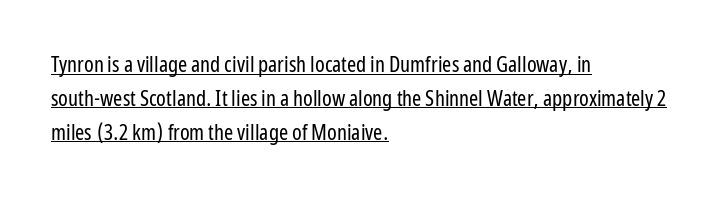
The gaps between neighbouring characters are ordinary and unremarkable. What's the leading like? Ordinary, nothing unusual. If you drew a ruler down the left edge, every line would touch it. The typography opts for an upright posture over an oblique one.
